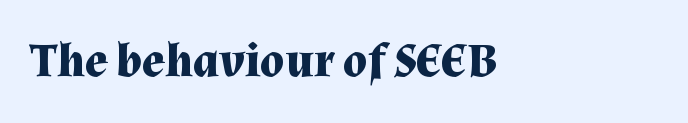
Here the designer chose a conventional face with non-uniform glyph widths. Designer's note — italics off, roman on. Standard letterfit; no display-style spreading of the glyphs. This rendering employs a face with finishing strokes, i.e., a serif. The passage is arranged the way most books set body copy — flush left. Type without underlining.
